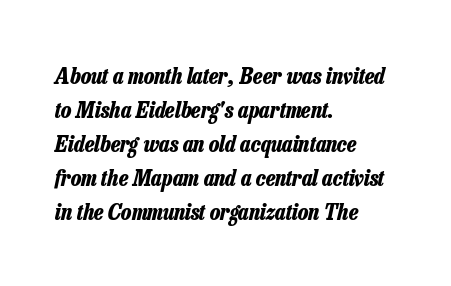
The image shows 23 px bold type, italic (leaning right); set left-aligned, normal line spacing (1.48x), normal letter spacing, not underlined.
